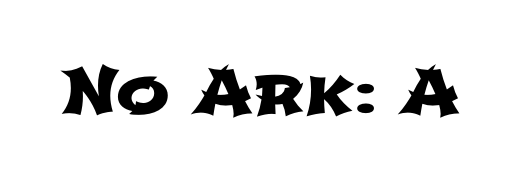
The image shows 64 px wide sans-serif type; set normal letter spacing, not underlined; low stroke contrast and a medium x-height.
